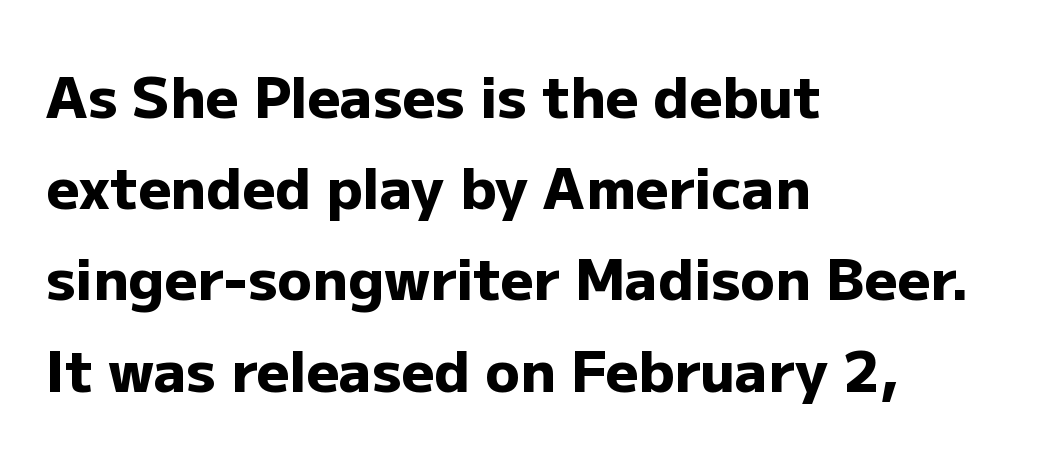
{"serif": "no", "italic": "no", "bold": "yes", "weight": "heavy", "width": "normal", "stroke_contrast": "low", "x_height": "medium", "monospaced": "no", "underline": "no", "align": "left", "line_spacing": "normal", "line_spacing_ratio": 1.6, "letter_spacing": "normal", "letter_spacing_em": 0.0, "glyph_px": 57}
